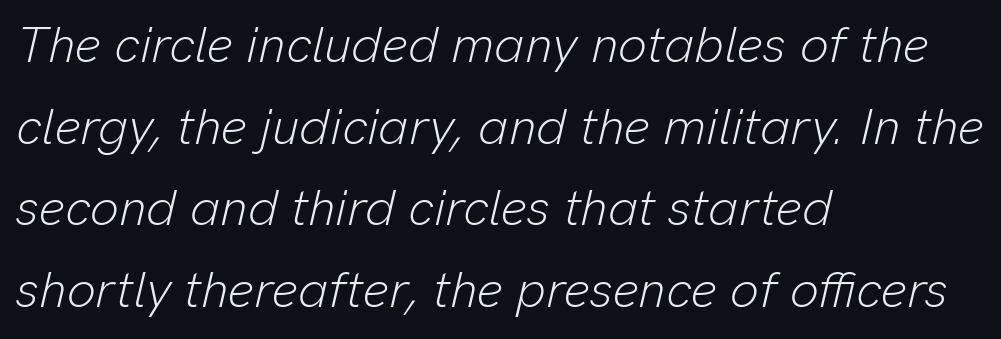
{"italic": "yes", "lean": "right", "slant_degrees": 13, "bold": "no", "weight": "light", "width": "normal", "stroke_contrast": "low", "x_height": "medium", "monospaced": "no", "underline": "no", "align": "left", "line_spacing": "normal", "line_spacing_ratio": 1.6, "letter_spacing": "normal", "letter_spacing_em": 0.0, "glyph_px": 51}
